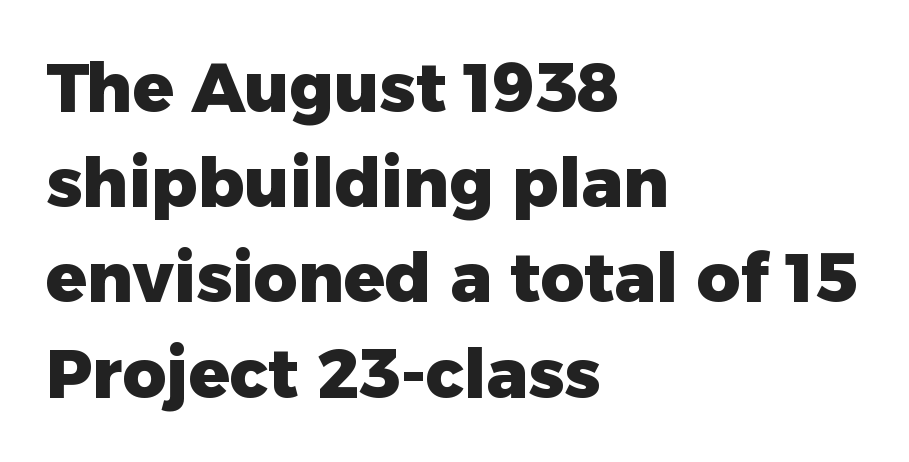
Q: Is the text bold? A: Yes.
Q: Is the text italic (slanted)? A: No, it is upright.
Q: Is the typeface a serif or a sans-serif typeface? A: Sans-serif.
Q: Is the text underlined? A: No.
Q: How is the paragraph aligned? A: Left-aligned.
Q: Is the spacing between letters normal or unusually wide? A: Normal.
Q: Is the spacing between lines tight, normal or loose? A: Normal.
Q: Width (condensed, normal, or wide)? A: Normal.
Q: Stroke contrast? A: Low.
Q: x-height? A: Medium.
Q: Monospaced? A: No.
